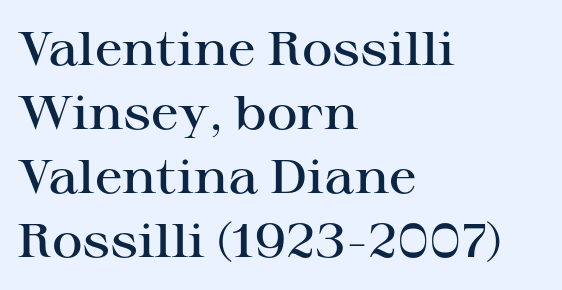
Q: Is the text bold? A: Semi-bold.
Q: Is the text italic (slanted)? A: No, it is upright.
Q: Is the typeface a serif or a sans-serif typeface? A: Serif.
Q: Is the text underlined? A: No.
Q: How is the paragraph aligned? A: Left-aligned.
Q: Is the spacing between letters normal or unusually wide? A: Normal.
Q: Is the spacing between lines tight, normal or loose? A: Normal.
Q: Width (condensed, normal, or wide)? A: Wide.
Q: Stroke contrast? A: High.
Q: x-height? A: Medium.
Q: Monospaced? A: No.
